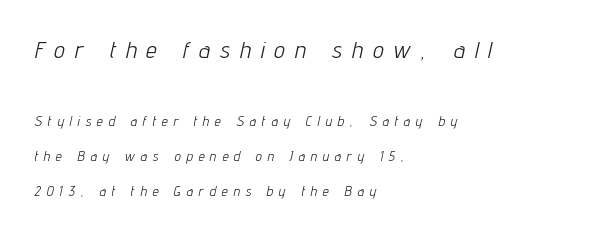
The image shows 24 px text type, italic (leaning right); set left-aligned, loose line spacing (2.47x), unusually wide letter spacing (+0.42 em), not underlined; the first (top) block is 1.71x larger.
